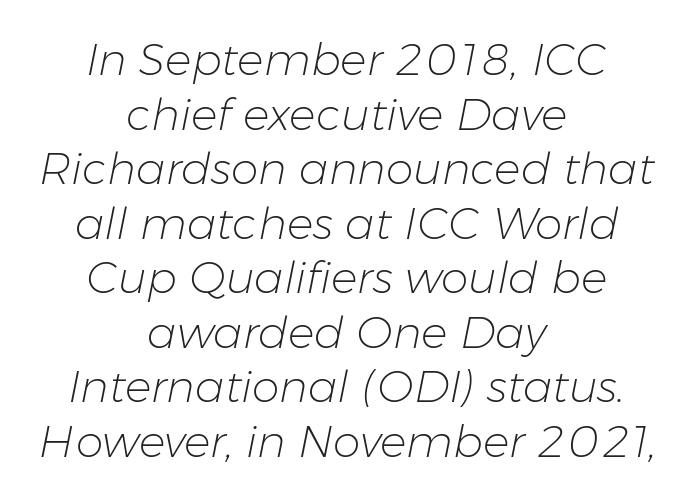
Q: Is the text bold? A: No.
Q: Is the text italic (slanted)? A: Yes, it leans right by about 11 degrees.
Q: Is the text underlined? A: No.
Q: How is the paragraph aligned? A: Centered.
Q: Is the spacing between letters normal or unusually wide? A: Normal.
Q: Width (condensed, normal, or wide)? A: Normal.
Q: Stroke contrast? A: Low.
Q: x-height? A: Medium.
Q: Monospaced? A: No.
